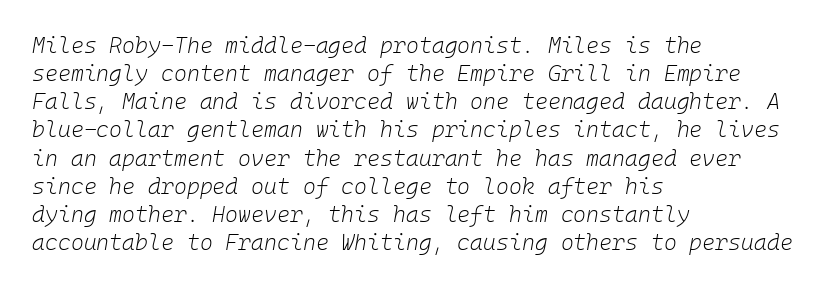
Q: Is the text bold? A: No.
Q: Is the text italic (slanted)? A: Yes, it leans right by about 10 degrees.
Q: Is the text underlined? A: No.
Q: How is the paragraph aligned? A: Left-aligned.
Q: Is the spacing between letters normal or unusually wide? A: Normal.
Q: Is the spacing between lines tight, normal or loose? A: Normal.
